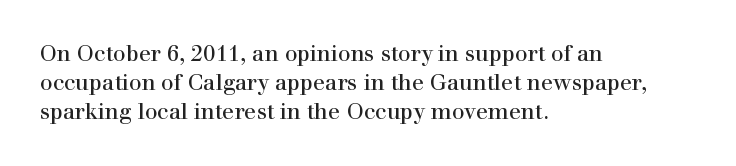
{"italic": "no", "bold": "no", "underline": "no", "align": "left", "line_spacing": "normal", "line_spacing_ratio": 1.32, "letter_spacing": "normal", "letter_spacing_em": 0.0, "glyph_px": 22}
